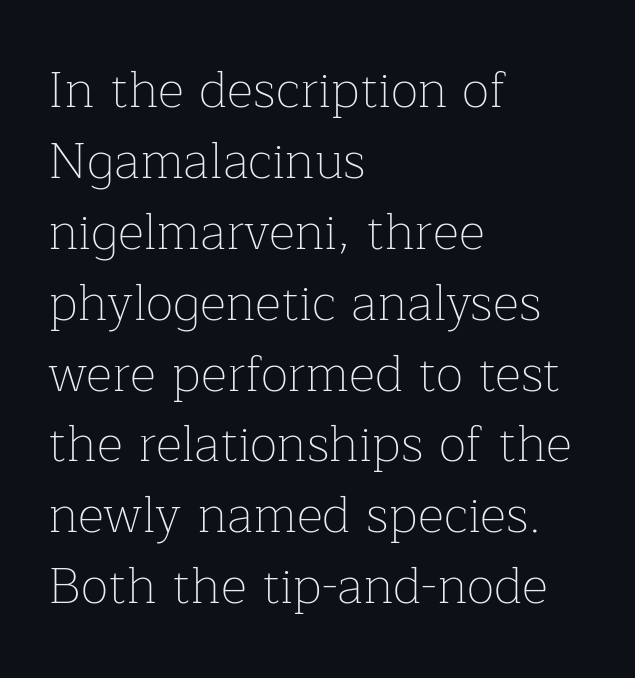
In CSS terms this would be text-align: left. Stroke mass is kept to a normal reading level or below. This sample has the flowing, uneven cadence of proportional lettering. Letters rest on an invisible, unmarked baseline. These lines are composed in type with serifs. Rendered with straight, roman letterforms.
